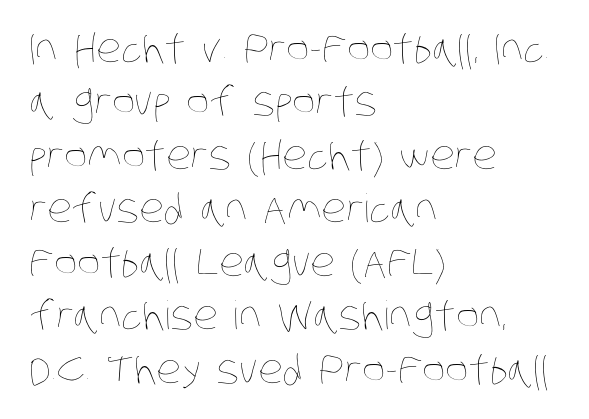
Default kerning and tracking; the words read as compact shapes. Proportional: the letters do not fall into vertical columns. The typesetting does not lean heavy: it is not bold. Each new line begins a customary step beneath the previous one. Only glyphs here, with clear space below each row. The paragraph has a hard left edge and a soft right edge.
